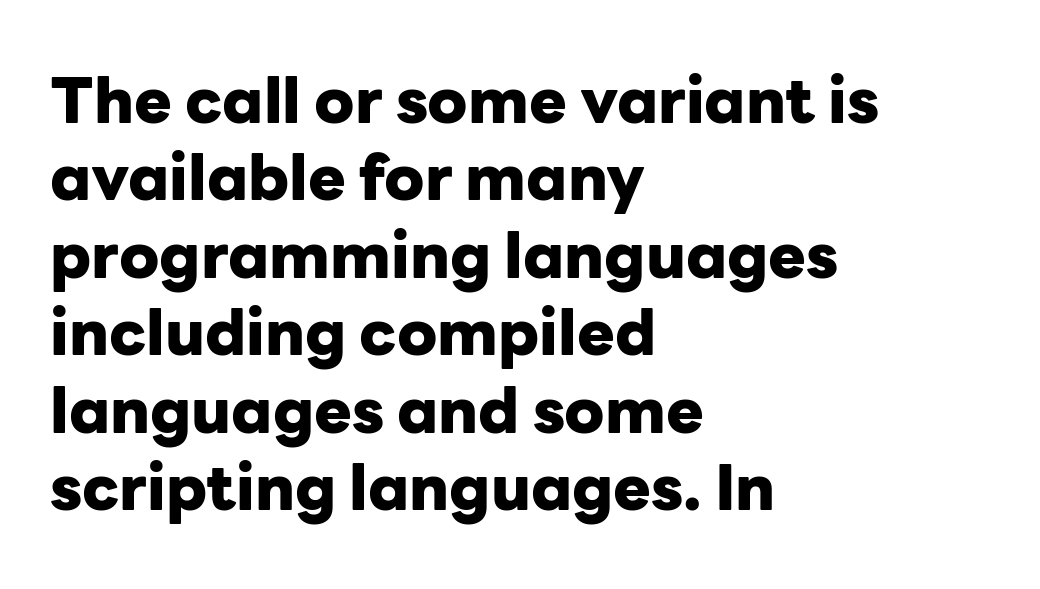
{"serif": "no", "italic": "no", "bold": "yes", "weight": "heavy", "width": "normal", "stroke_contrast": "low", "x_height": "medium", "monospaced": "no", "underline": "no", "align": "left", "line_spacing_ratio": 1.23, "letter_spacing": "normal", "letter_spacing_em": 0.0, "glyph_px": 63}
